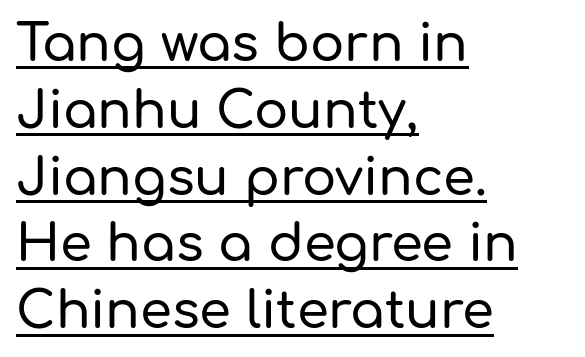
Every word sits above its own underline. Between one letter and the next there's only the usual sliver of space. The setting favours the left margin, as ordinary paragraphs usually do. Each new line begins a customary step beneath the previous one. A typesetter would call this proportional, since set widths differ per character. The characters display no serif detailing; their extremities are plain.
